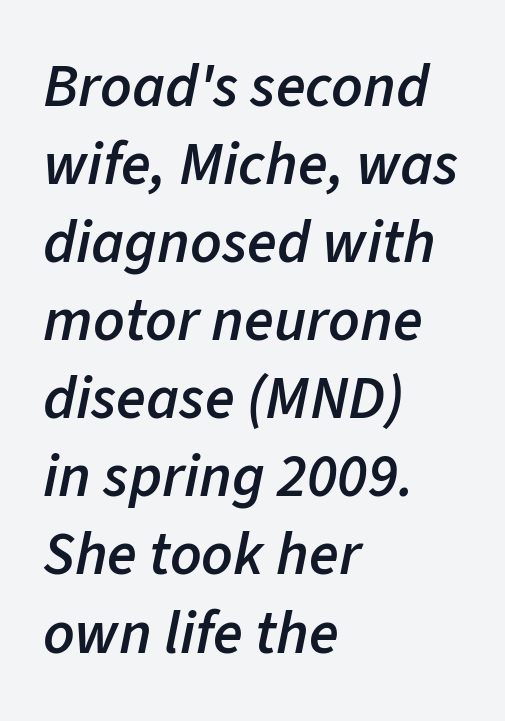
Q: Is the text bold? A: Semi-bold.
Q: Is the text italic (slanted)? A: Yes, it leans right by about 11 degrees.
Q: Is the text underlined? A: No.
Q: How is the paragraph aligned? A: Left-aligned.
Q: Is the spacing between letters normal or unusually wide? A: Normal.
Q: Is the spacing between lines tight, normal or loose? A: Normal.
Q: Width (condensed, normal, or wide)? A: Normal.
Q: Stroke contrast? A: Low.
Q: x-height? A: Medium.
Q: Monospaced? A: No.
